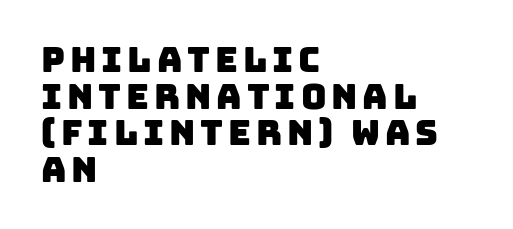
What's the leading like? Squeezed, with rows nearly overlapping. Character widths vary here, with narrow letters taking less room than wide ones. The rendering shows plain stroke endings on the letterforms — a sans-serif design. All the whitespace from short lines collects on the right. The gap between lines stays unmarked.
